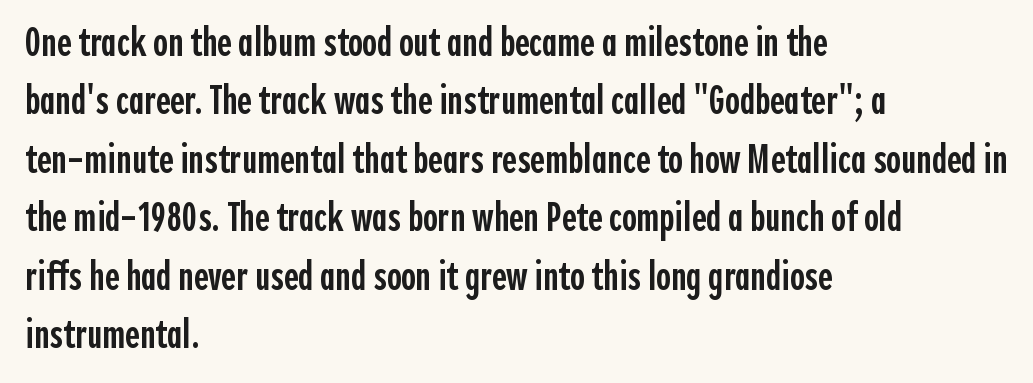
{"serif": "no", "italic": "no", "bold": "semi", "weight": "semibold", "width": "condensed", "x_height": "medium", "monospaced": "no", "underline": "no", "align": "left", "line_spacing": "normal", "line_spacing_ratio": 1.46, "letter_spacing": "normal", "letter_spacing_em": 0.0, "glyph_px": 40}
